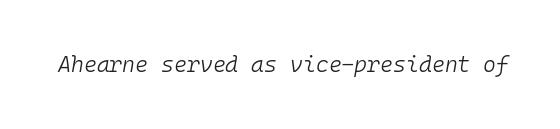
Descenders hang freely into open space. The axis of the letterforms is tilted away from vertical. Observe the ordinary spacing: letters are neighbours, not strangers. These glyphs show unthickened strokes, regular width or finer.
